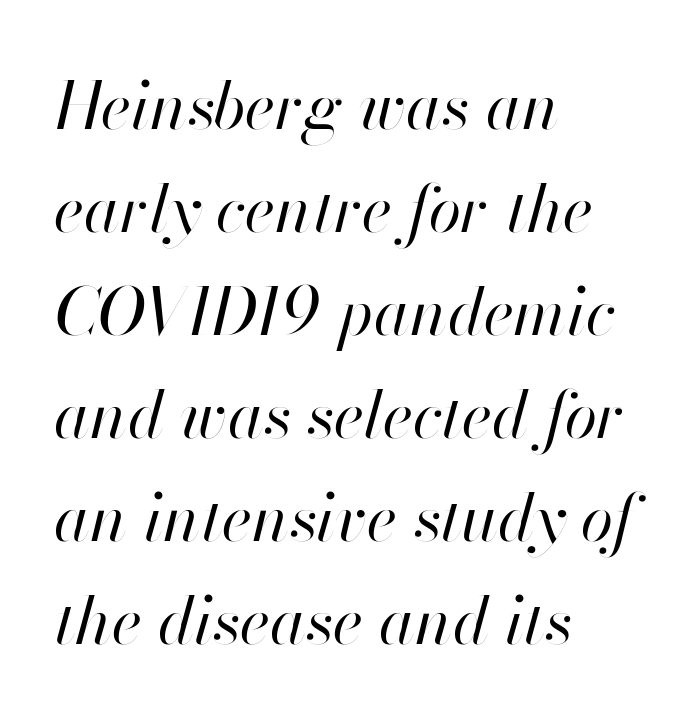
Q: Is the text bold? A: No.
Q: Is the text italic (slanted)? A: Yes, it leans right by about 13 degrees.
Q: Is the text underlined? A: No.
Q: How is the paragraph aligned? A: Left-aligned.
Q: Is the spacing between letters normal or unusually wide? A: Normal.
Q: Is the spacing between lines tight, normal or loose? A: Normal.
Q: Width (condensed, normal, or wide)? A: Normal.
Q: Stroke contrast? A: High.
Q: x-height? A: Small.
Q: Monospaced? A: No.
